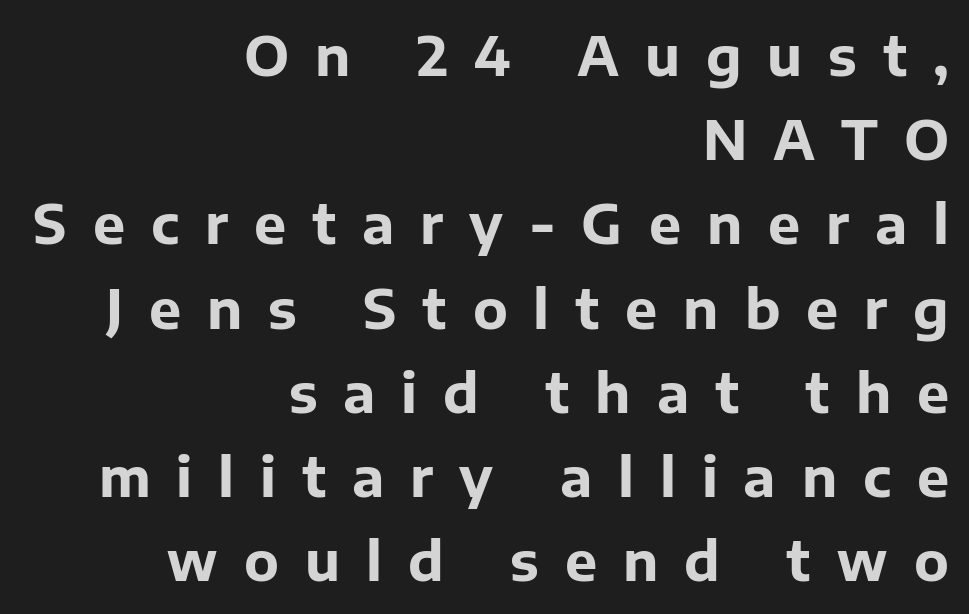
The horizontal fit of the characters is loose and conspicuously gappy. Is there much room between lines? A standard amount, neither cramped nor airy. The area under the type is left untouched. Set as a true bold cut, around the 700 mark. Which margin do the lines hug? The right one — the left edge is uneven. The font's upright variant was chosen for this text.
